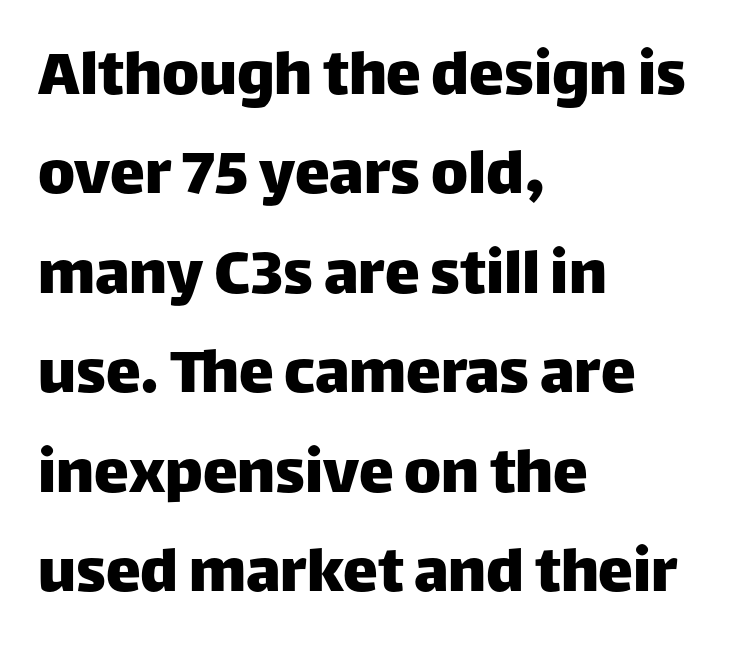
Q: Is the text italic (slanted)? A: No, it is upright.
Q: Is the typeface a serif or a sans-serif typeface? A: Sans-serif.
Q: Is the text underlined? A: No.
Q: How is the paragraph aligned? A: Left-aligned.
Q: Is the spacing between letters normal or unusually wide? A: Normal.
Q: Is the spacing between lines tight, normal or loose? A: Normal.
Q: Width (condensed, normal, or wide)? A: Normal.
Q: Stroke contrast? A: Low.
Q: x-height? A: Large.
Q: Monospaced? A: No.
